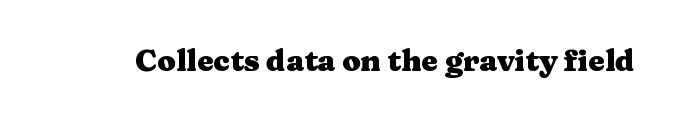
Q: Is the text bold? A: Yes.
Q: Is the text italic (slanted)? A: No, it is upright.
Q: Is the typeface a serif or a sans-serif typeface? A: Serif.
Q: Is the text underlined? A: No.
Q: Is the spacing between letters normal or unusually wide? A: Normal.
Q: Width (condensed, normal, or wide)? A: Wide.
Q: Stroke contrast? A: Medium.
Q: x-height? A: Medium.
Q: Monospaced? A: No.
